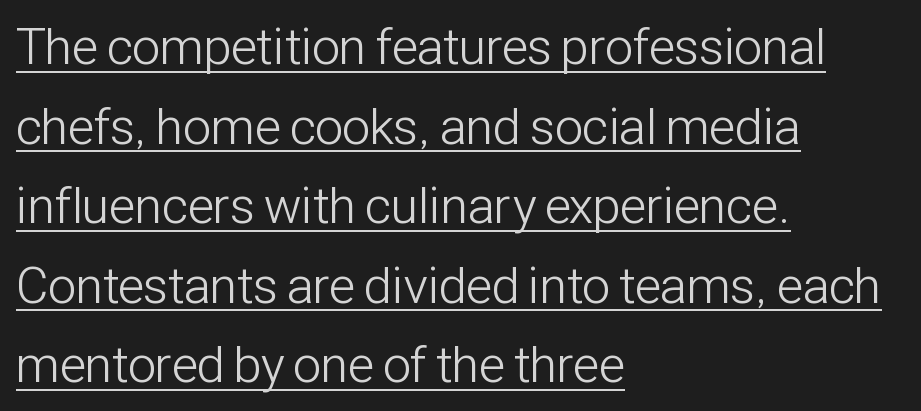
The image shows 51 px light, condensed sans-serif type, upright; set left-aligned, normal line spacing (1.56x), normal letter spacing, underlined; low stroke contrast and a medium x-height.
